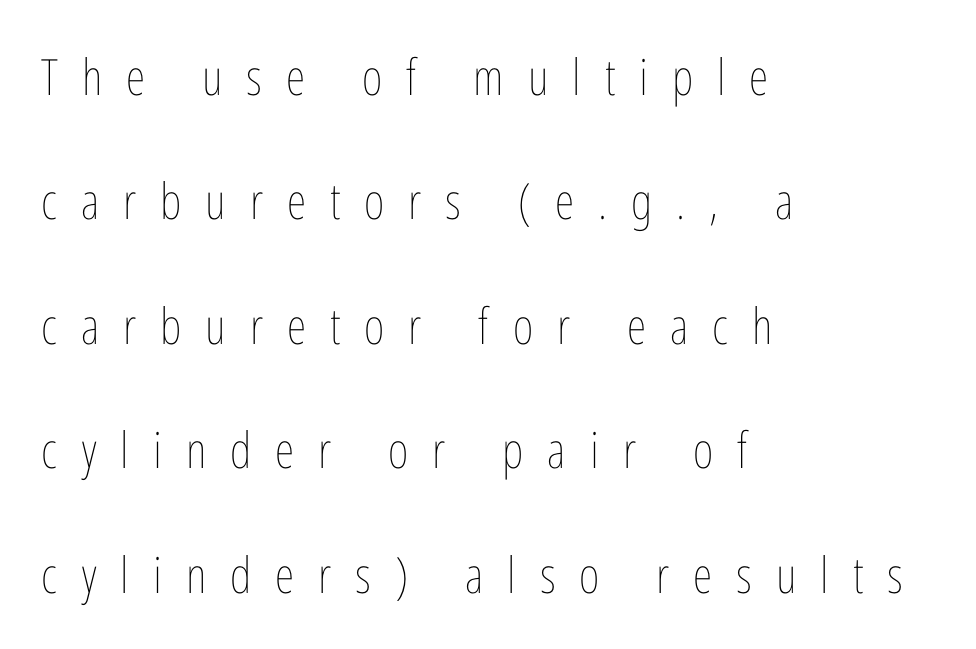
{"italic": "no", "bold": "no", "weight": "thin", "width": "condensed", "stroke_contrast": "low", "x_height": "medium", "monospaced": "no", "underline": "no", "align": "left", "line_spacing": "loose", "line_spacing_ratio": 2.49, "letter_spacing": "wide", "letter_spacing_em": 0.48, "glyph_px": 50}
